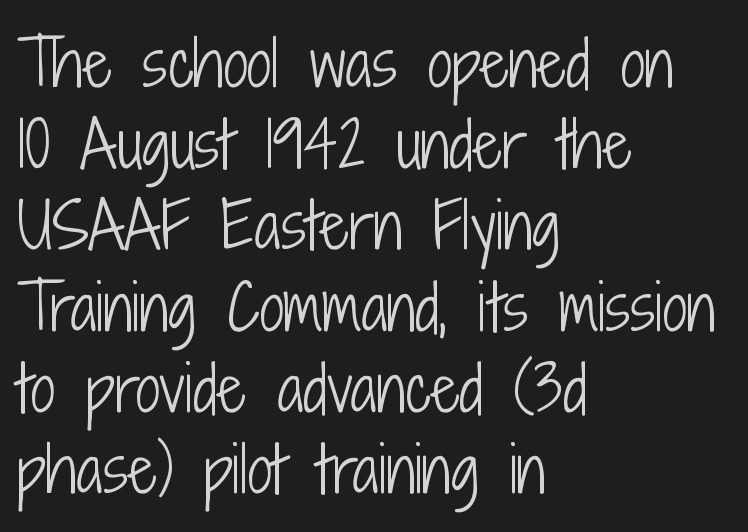
{"serif": "no", "italic": "no", "bold": "no", "weight": "light", "width": "condensed", "stroke_contrast": "low", "x_height": "medium", "monospaced": "no", "underline": "no", "align": "left", "line_spacing": "normal", "line_spacing_ratio": 1.31, "letter_spacing": "normal", "letter_spacing_em": 0.0, "glyph_px": 62}
